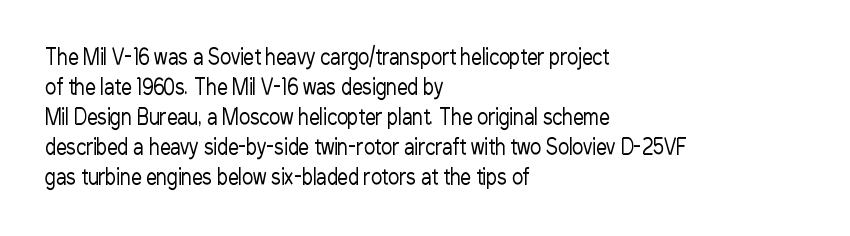
The image shows 21 px text type, upright; set left-aligned, normal line spacing (1.43x), normal letter spacing, not underlined.
